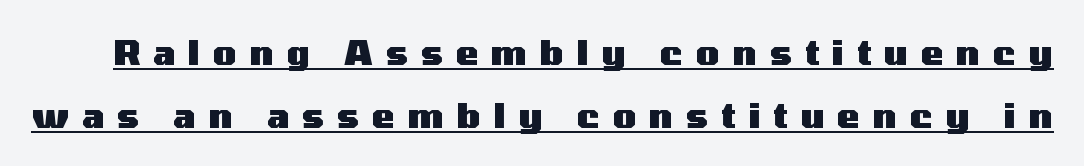
{"serif": "no", "italic": "no", "bold": "yes", "weight": "heavy", "width": "wide", "stroke_contrast": "medium", "x_height": "medium", "monospaced": "no", "underline": "yes", "line_spacing_ratio": 1.85, "letter_spacing": "wide", "letter_spacing_em": 0.38, "glyph_px": 34}
